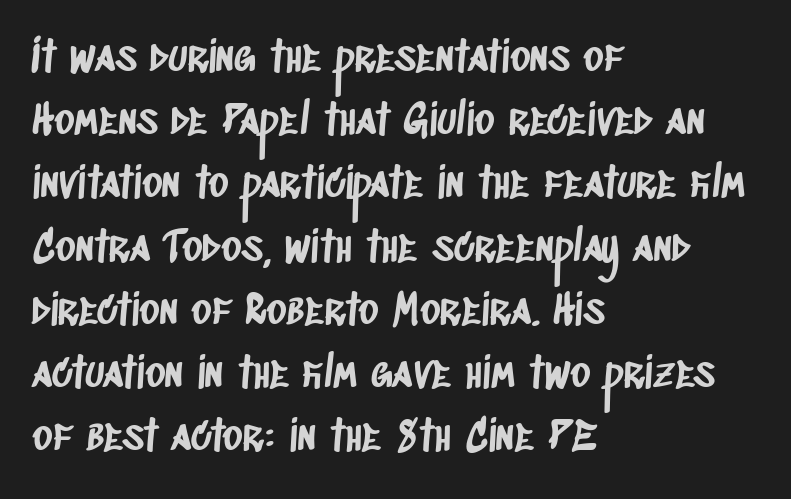
How would I describe the line gaps? Plain and ordinary. Unmarked baselines from the first word to the last. This sample uses a sans-serif face. The type is set solid horizontally, with unmodified tracking. The rendering anchors every line to the left-hand side. The letters advance in unequal steps, a hallmark of proportional type.
